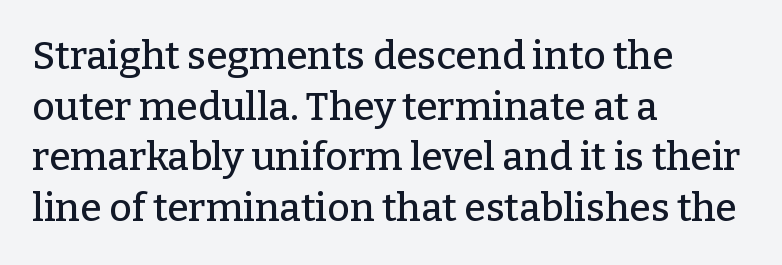
Q: Is the text italic (slanted)? A: No, it is upright.
Q: Is the typeface a serif or a sans-serif typeface? A: Serif.
Q: Is the text underlined? A: No.
Q: How is the paragraph aligned? A: Left-aligned.
Q: Is the spacing between letters normal or unusually wide? A: Normal.
Q: Is the spacing between lines tight, normal or loose? A: Normal.
Q: Width (condensed, normal, or wide)? A: Normal.
Q: Stroke contrast? A: Low.
Q: x-height? A: Medium.
Q: Monospaced? A: No.
